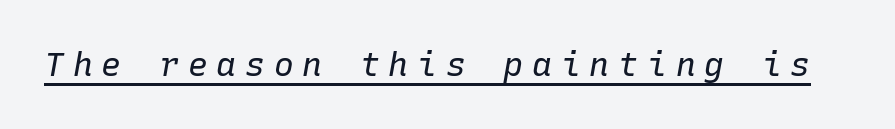
It's the slanting kind of type. Stems here are at most as thick as an everyday book face. This sample carries an underscore along the baseline area. Spacing verdict: monospaced, one width for all characters. Here the glyphs are tracked loosely, breaking word shapes into spaced letters.
